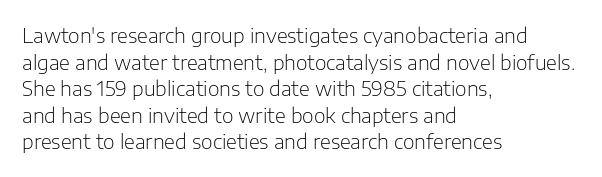
Does the copy run flush right? No — it runs flush left. The block of text has a typical density, with ordinary space between rows. This sample uses plain, unmodified letter spacing. The zone under the glyphs is completely vacant. A roman cut, with each character standing at attention. Stem width sits at or under what a default text font uses.
